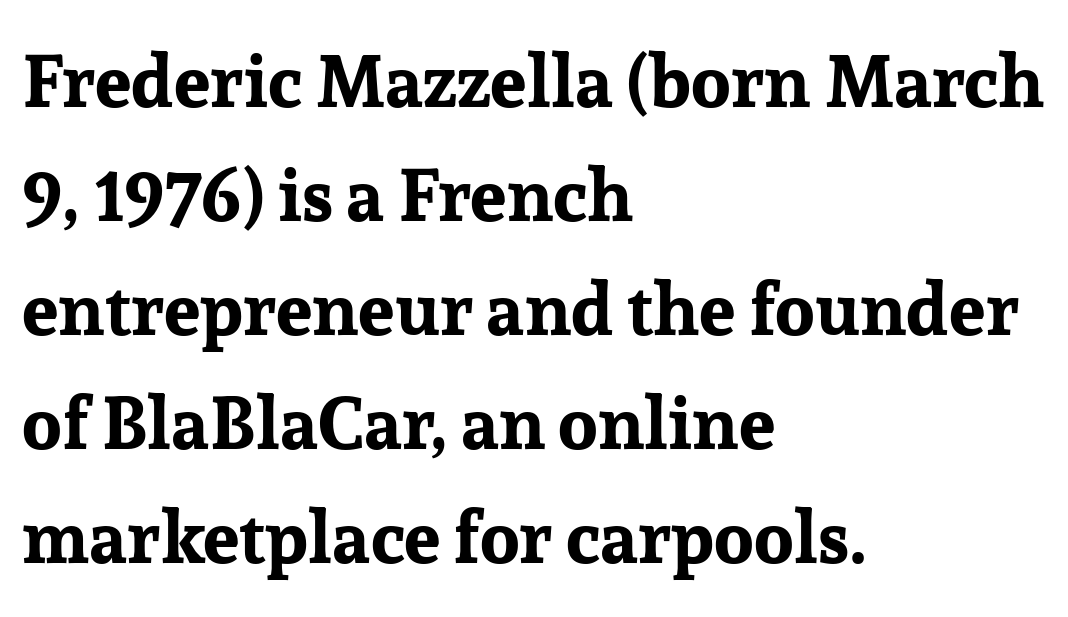
{"serif": "yes", "italic": "no", "bold": "yes", "weight": "bold", "width": "normal", "stroke_contrast": "low", "x_height": "medium", "monospaced": "no", "underline": "no", "align": "left", "line_spacing": "normal", "line_spacing_ratio": 1.56, "letter_spacing": "normal", "letter_spacing_em": 0.0, "glyph_px": 73}
